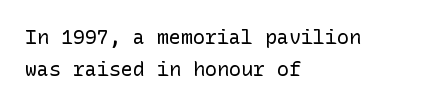
This is not heavy type; no bold has been used. Tracking here is standard; glyphs follow each other at the usual distance. Horizontal bands of white between lines are of average thickness. Underlining? Definitely not there. A student would call this left alignment; a typographer would say flush left, rag right.
